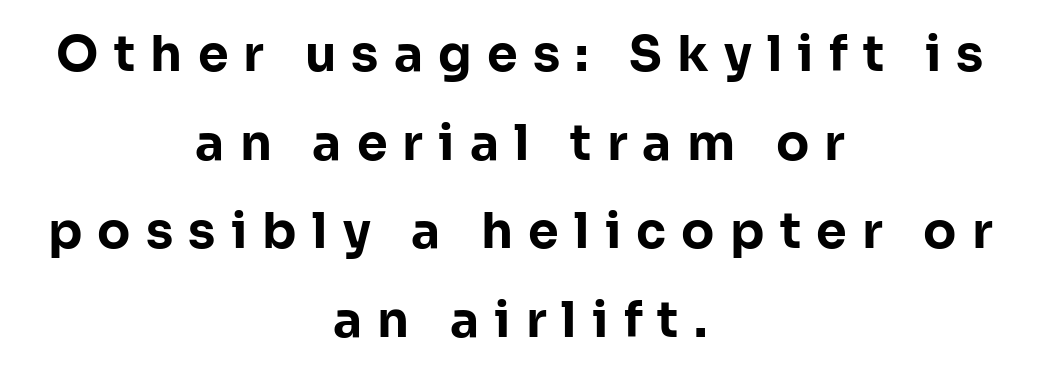
{"serif": "no", "italic": "no", "bold": "yes", "weight": "bold", "width": "normal", "stroke_contrast": "low", "x_height": "medium", "monospaced": "no", "underline": "no", "align": "center", "line_spacing_ratio": 1.81, "letter_spacing": "wide", "letter_spacing_em": 0.31, "glyph_px": 49}
